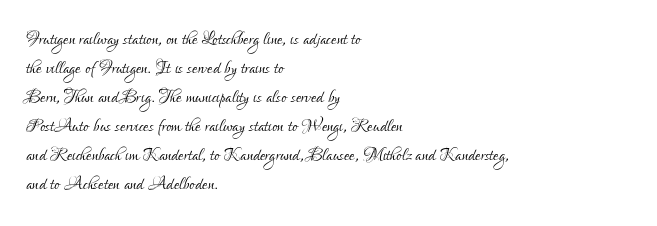
The image shows 24 px text type; set left-aligned, line spacing 1.21x, normal letter spacing, not underlined.
